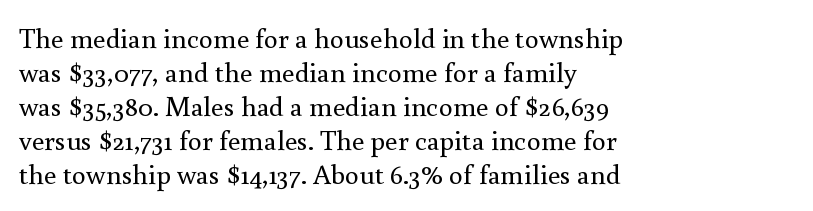
{"serif": "yes", "italic": "no", "bold": "no", "weight": "regular", "width": "normal", "stroke_contrast": "medium", "x_height": "small", "monospaced": "no", "underline": "no", "align": "left", "line_spacing_ratio": 1.21, "letter_spacing": "normal", "letter_spacing_em": 0.0, "glyph_px": 28}
